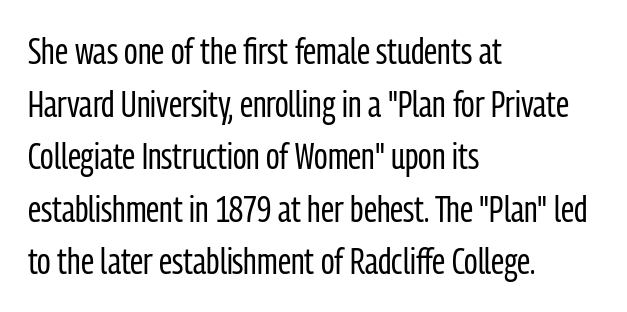
{"serif": "no", "italic": "no", "bold": "no", "weight": "regular", "width": "condensed", "stroke_contrast": "low", "x_height": "medium", "monospaced": "no", "underline": "no", "align": "left", "line_spacing": "normal", "line_spacing_ratio": 1.42, "letter_spacing": "normal", "letter_spacing_em": 0.0, "glyph_px": 37}
